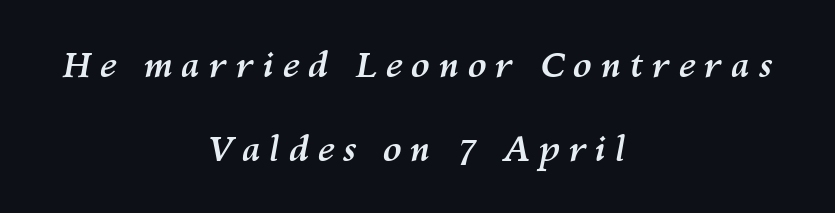
Q: Is the text bold? A: Yes.
Q: Is the text italic (slanted)? A: Yes, it leans right by about 10 degrees.
Q: Is the text underlined? A: No.
Q: How is the paragraph aligned? A: Centered.
Q: Is the spacing between letters normal or unusually wide? A: Unusually wide.
Q: Is the spacing between lines tight, normal or loose? A: Loose.
Q: Width (condensed, normal, or wide)? A: Normal.
Q: Stroke contrast? A: Medium.
Q: x-height? A: Medium.
Q: Monospaced? A: No.
